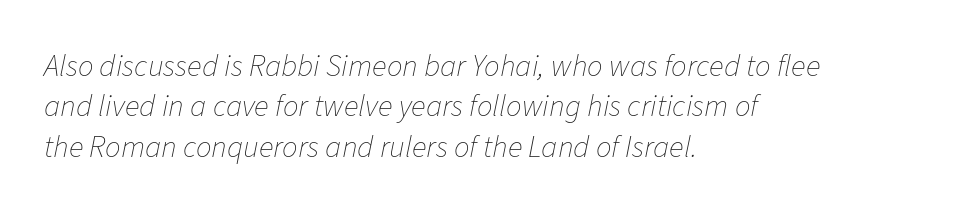
Q: Is the text bold? A: No.
Q: Is the text italic (slanted)? A: Yes, it leans right by about 11 degrees.
Q: Is the text underlined? A: No.
Q: How is the paragraph aligned? A: Left-aligned.
Q: Is the spacing between letters normal or unusually wide? A: Normal.
Q: Is the spacing between lines tight, normal or loose? A: Normal.
Q: Width (condensed, normal, or wide)? A: Normal.
Q: Stroke contrast? A: Low.
Q: x-height? A: Medium.
Q: Monospaced? A: No.
